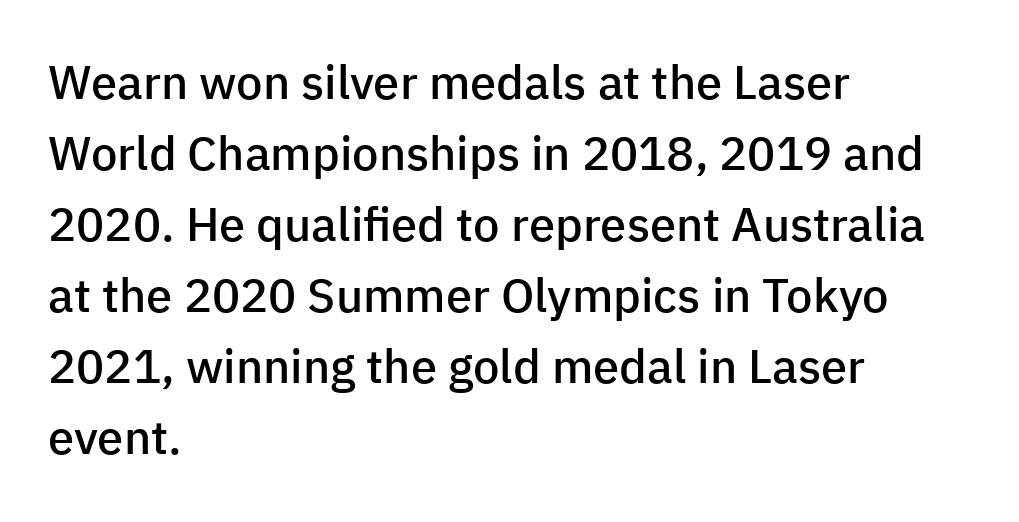
The image shows 47 px semibold sans-serif type, upright; set left-aligned, normal line spacing (1.51x), normal letter spacing, not underlined; low stroke contrast and a medium x-height.
